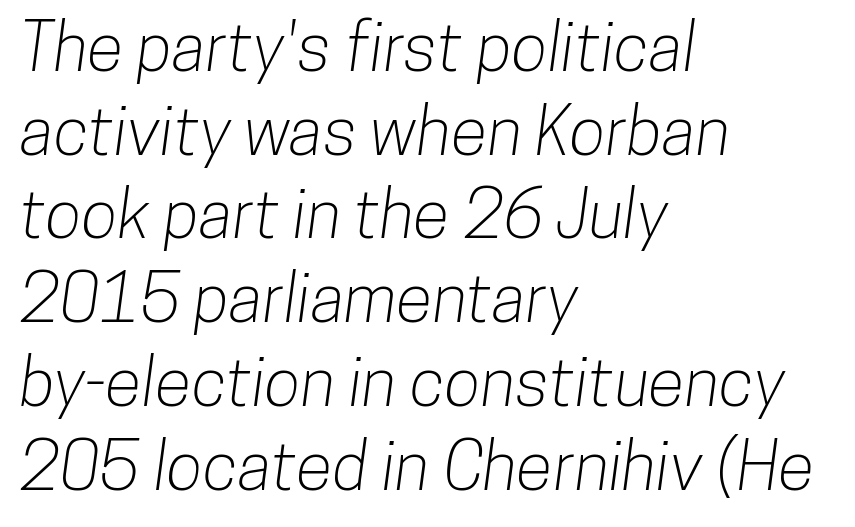
Q: Is the typeface a serif or a sans-serif typeface? A: Sans-serif.
Q: Is the text underlined? A: No.
Q: How is the paragraph aligned? A: Left-aligned.
Q: Is the spacing between letters normal or unusually wide? A: Normal.
Q: Is the spacing between lines tight, normal or loose? A: Normal.
Q: Width (condensed, normal, or wide)? A: Condensed.
Q: Stroke contrast? A: Low.
Q: x-height? A: Medium.
Q: Monospaced? A: No.
